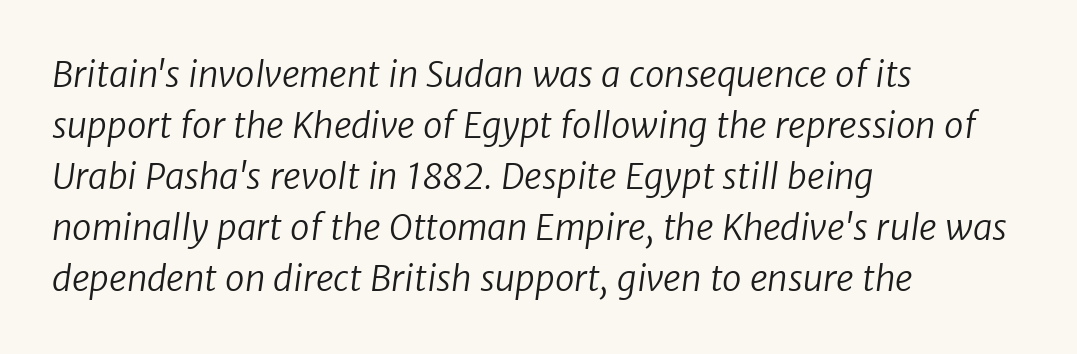
Q: Is the text bold? A: No.
Q: Is the typeface a serif or a sans-serif typeface? A: Sans-serif.
Q: Is the text underlined? A: No.
Q: How is the paragraph aligned? A: Left-aligned.
Q: Is the spacing between letters normal or unusually wide? A: Normal.
Q: Is the spacing between lines tight, normal or loose? A: Normal.
Q: Width (condensed, normal, or wide)? A: Normal.
Q: Stroke contrast? A: Low.
Q: x-height? A: Medium.
Q: Monospaced? A: No.
